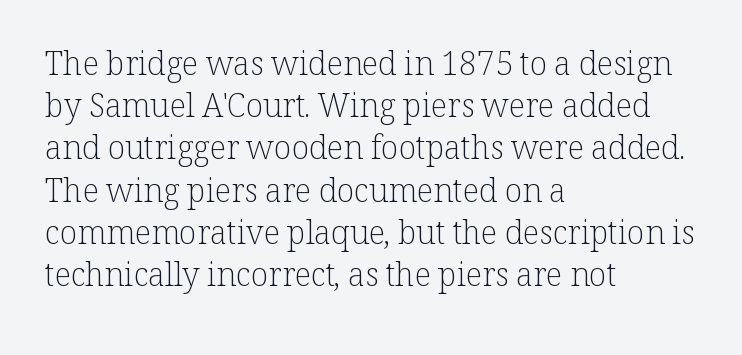
Nope, not italic — everything's standing straight. Characters follow at the spacing the type designer built in. To sum up the face: it has serifs. Heaviness? Minimal to ordinary, like unemphasized prose.
